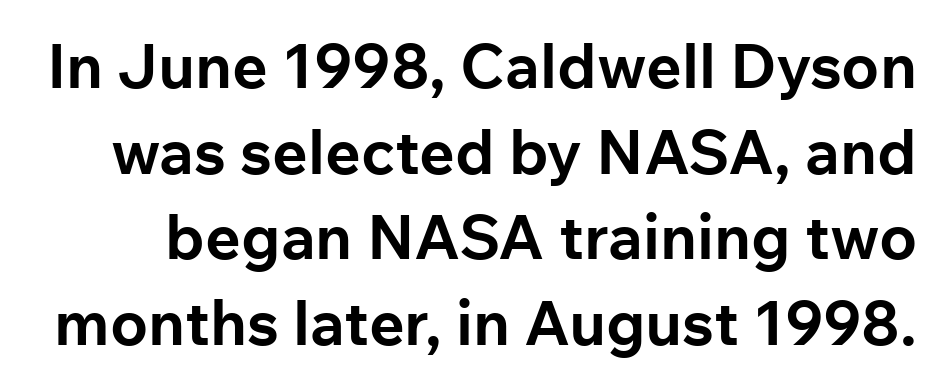
Descenders hang freely into open space. Is this a fixed-width face? No — the glyphs have proportional, varying widths. Set as a true bold cut, around the 700 mark. Look at the bottom of the vertical strokes: they stop flat, with no serifs. Tall strokes in this sample are plumb rather than angled. Caption: standard tracking, unaltered.
